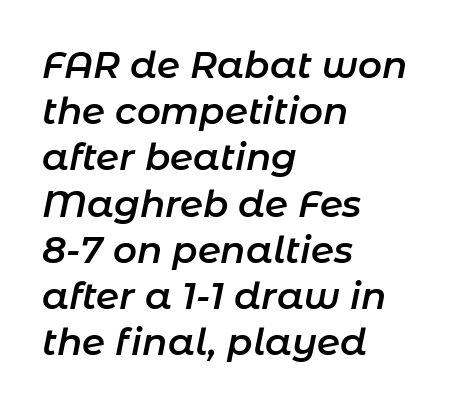
The image shows 37 px semibold type, italic (leaning right); set left-aligned, normal line spacing (1.25x), normal letter spacing, not underlined; low stroke contrast and a medium x-height.
